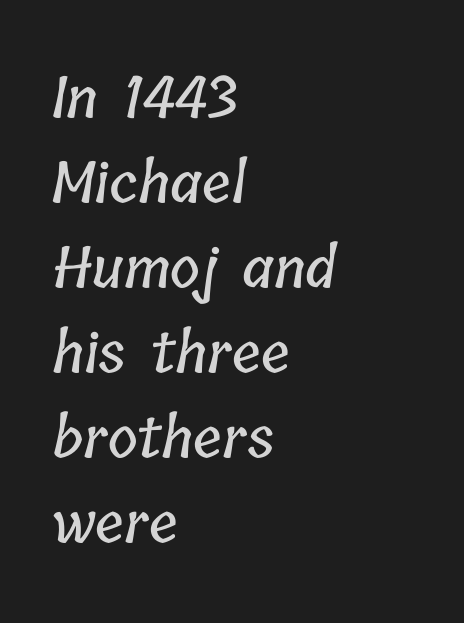
{"width": "condensed", "stroke_contrast": "low", "x_height": "medium", "monospaced": "no", "underline": "no", "align": "left", "line_spacing": "normal", "line_spacing_ratio": 1.49, "letter_spacing": "normal", "letter_spacing_em": 0.0, "glyph_px": 57}
